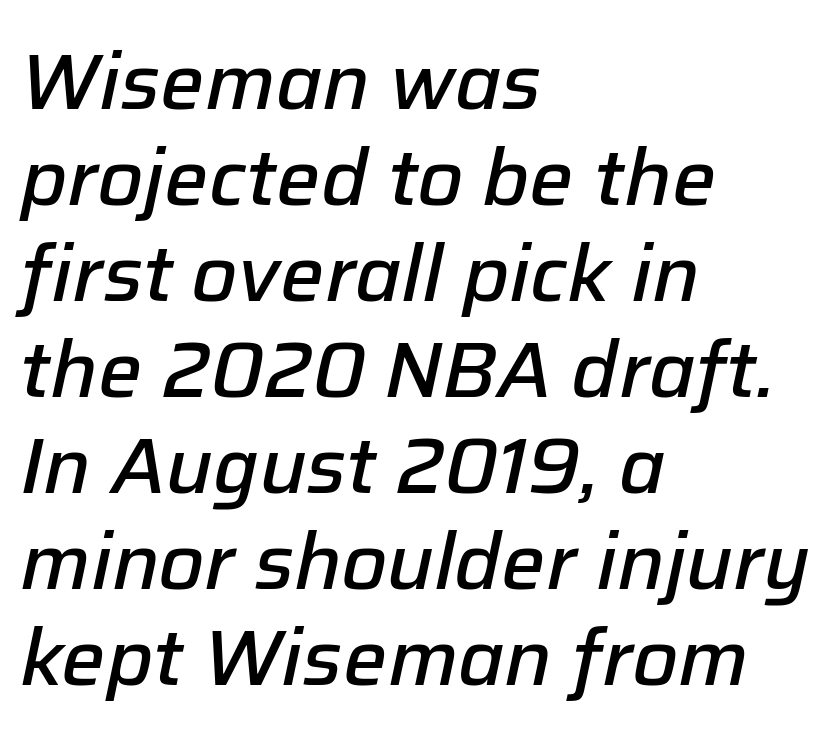
{"italic": "yes", "lean": "right", "slant_degrees": 12, "bold": "semi", "weight": "semibold", "width": "normal", "stroke_contrast": "low", "x_height": "medium", "monospaced": "no", "underline": "no", "align": "left", "line_spacing_ratio": 1.23, "letter_spacing": "normal", "letter_spacing_em": 0.0, "glyph_px": 78}
